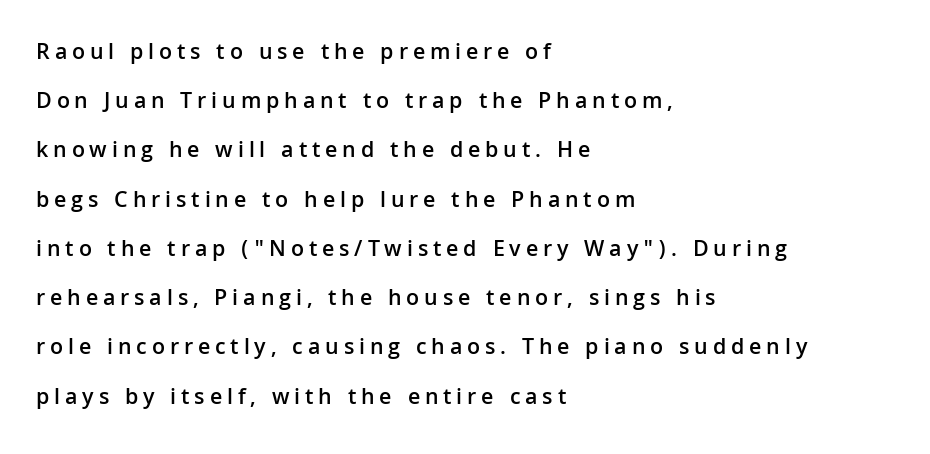
Vertical spacing — loose. A somewhat darkened texture: the type is semibold rather than bold. The foot of each line stays bare and open. The lines are quadded left. This rendering widens character spacing well past its baseline value.
